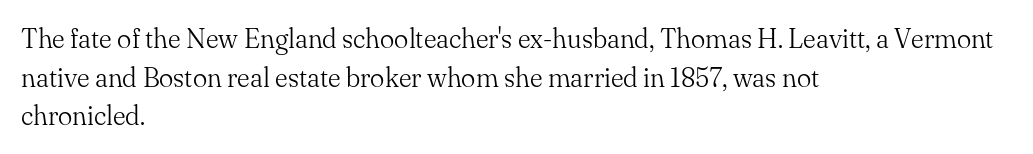
The image shows 27 px text type, upright; set left-aligned, normal line spacing (1.43x), normal letter spacing, not underlined.
